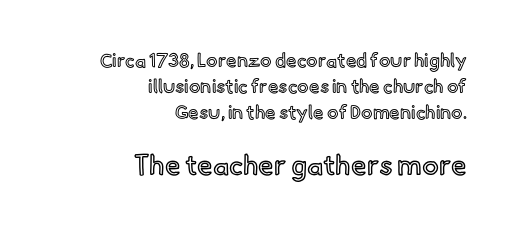
Any mark beneath the type? The region is blank. The axis of the letterforms is exactly vertical. Students, observe: this is what conventionally led text looks like. These lines are set flush right with a ragged left edge. Each word holds together tightly as a unit, with standard inter-letter gaps.
